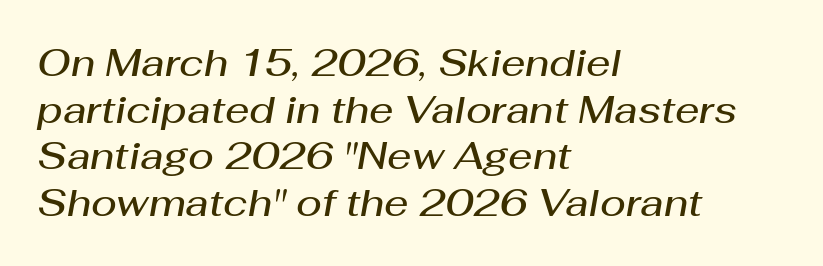
Q: Is the text bold? A: Semi-bold.
Q: Is the text italic (slanted)? A: Yes, it leans right by about 10 degrees.
Q: Is the text underlined? A: No.
Q: How is the paragraph aligned? A: Left-aligned.
Q: Is the spacing between letters normal or unusually wide? A: Normal.
Q: Width (condensed, normal, or wide)? A: Normal.
Q: Stroke contrast? A: Medium.
Q: x-height? A: Medium.
Q: Monospaced? A: No.
